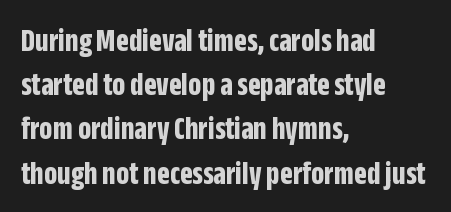
Q: Is the text bold? A: Yes.
Q: Is the text italic (slanted)? A: No, it is upright.
Q: Is the typeface a serif or a sans-serif typeface? A: Sans-serif.
Q: Is the text underlined? A: No.
Q: How is the paragraph aligned? A: Left-aligned.
Q: Is the spacing between letters normal or unusually wide? A: Normal.
Q: Is the spacing between lines tight, normal or loose? A: Normal.
Q: Width (condensed, normal, or wide)? A: Condensed.
Q: Stroke contrast? A: Low.
Q: x-height? A: Large.
Q: Monospaced? A: No.
